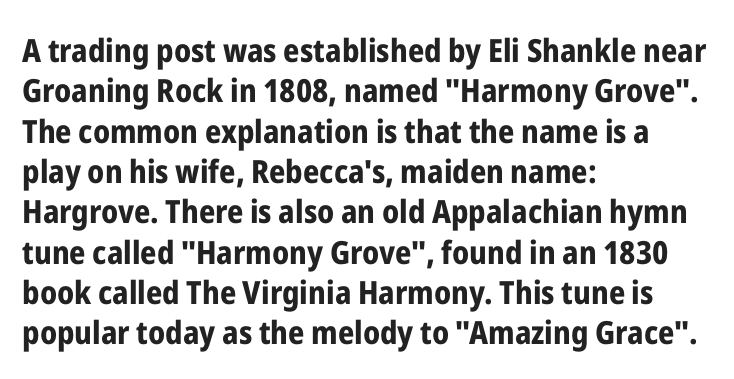
The rendering keeps characters at their native spacing. These words are printed bold, with thick strokes throughout. What's the leading like? Ordinary, nothing unusual. Beneath every word, the page is bare. Is this a fixed-width face? No — the glyphs have proportional, varying widths. Posture: straight, roman, zero tilt.
